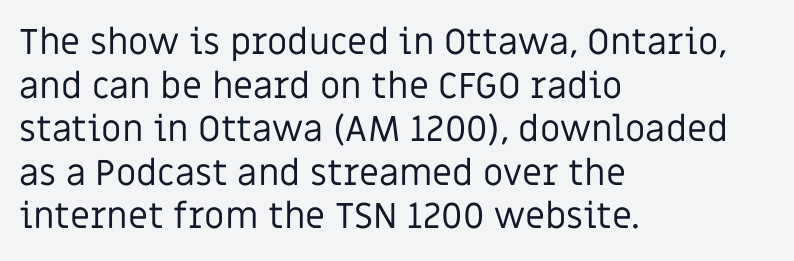
The image shows 36 px regular-weight sans-serif type, upright; set left-aligned, line spacing 1.21x, normal letter spacing, not underlined; low stroke contrast and a large x-height.
